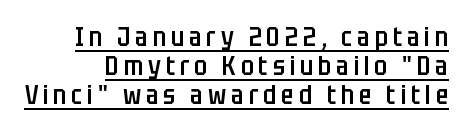
A semibold gives these letters moderate extra thickness, short of bold. A typesetter would mark this as roman, not italic. Emphasis is given by a line drawn under the lettering. Cramped leading.
